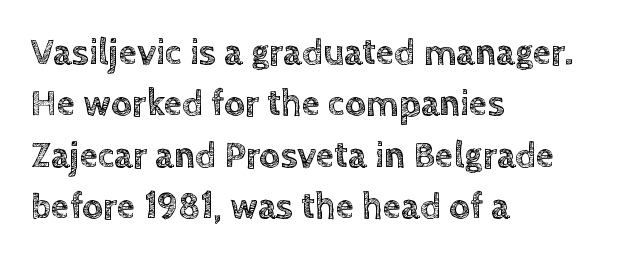
The image shows 37 px text type, upright; set left-aligned, normal line spacing (1.39x), normal letter spacing, not underlined; a large x-height.
